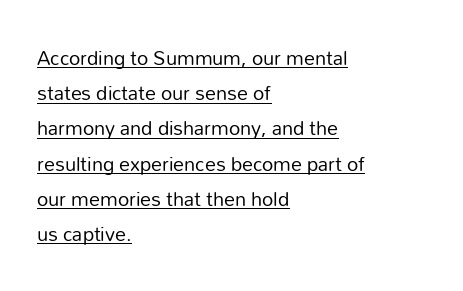
Q: Is the text bold? A: No.
Q: Is the text italic (slanted)? A: No, it is upright.
Q: Is the text underlined? A: Yes.
Q: How is the paragraph aligned? A: Left-aligned.
Q: Is the spacing between letters normal or unusually wide? A: Normal.
Q: Is the spacing between lines tight, normal or loose? A: Normal.
